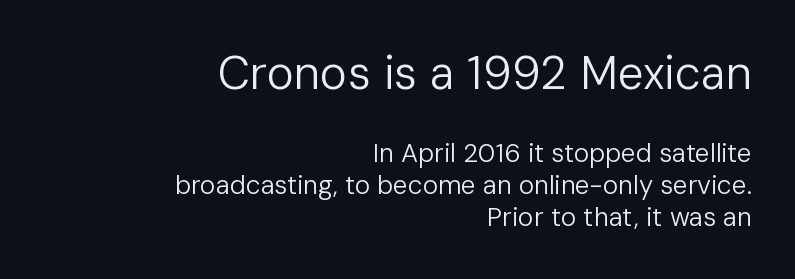
The image shows 46 px regular-weight sans-serif type, upright; set right-aligned, line spacing 1.23x, normal letter spacing, not underlined; the first (top) block is 1.77x larger; low stroke contrast and a medium x-height.
